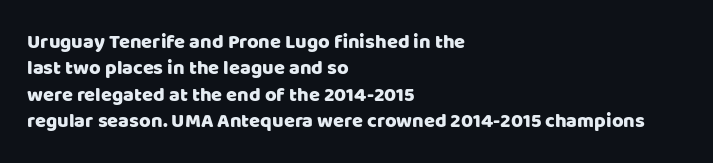
Q: Is the text italic (slanted)? A: No, it is upright.
Q: Is the text underlined? A: No.
Q: How is the paragraph aligned? A: Left-aligned.
Q: Is the spacing between letters normal or unusually wide? A: Normal.
Q: Is the spacing between lines tight, normal or loose? A: Normal.
